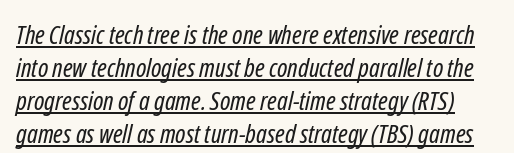
{"bold": "no", "underline": "yes", "line_spacing": "normal", "line_spacing_ratio": 1.27, "letter_spacing": "normal", "letter_spacing_em": 0.0, "glyph_px": 26}
